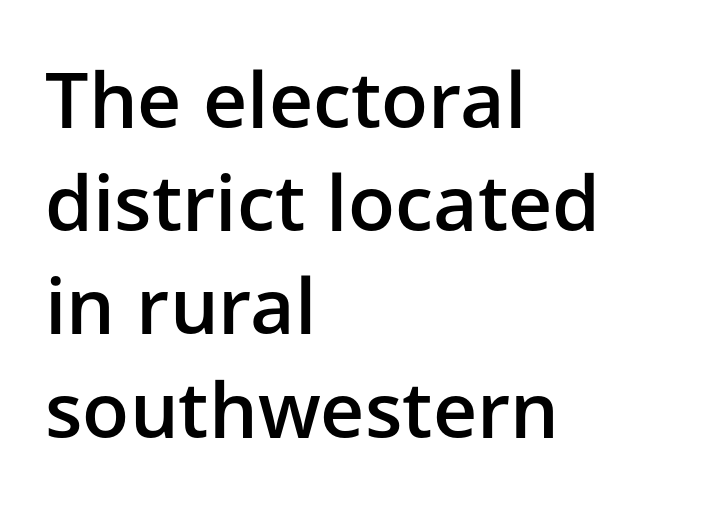
Here the designer chose a conventional face with non-uniform glyph widths. Bare-footed words on every line. The text block is weighted toward the left margin, trailing off unevenly rightward. Nobody touched the tracking dial on this one. The letters stand straight up with perfectly vertical stems. The typesetting leans somewhat heavy: a semibold.
